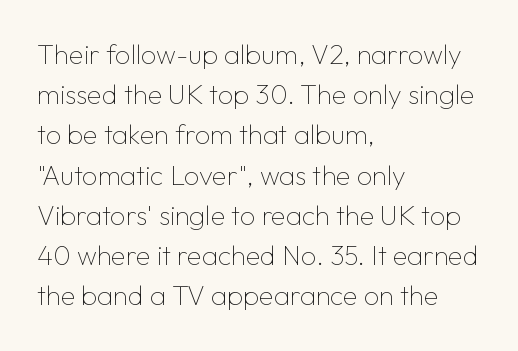
The image shows 27 px text type, upright; set left-aligned, normal line spacing (1.49x), normal letter spacing, not underlined.
